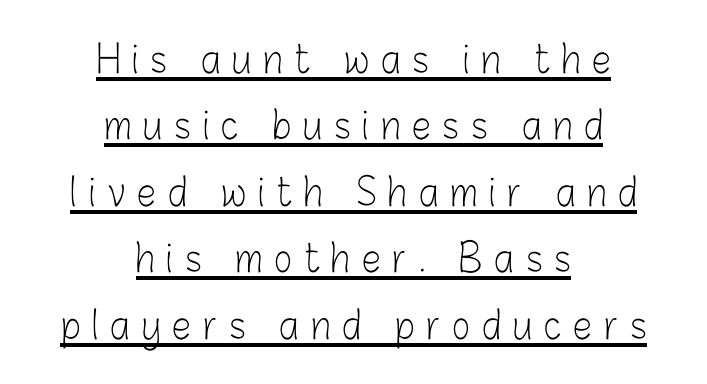
Q: Is the text bold? A: No.
Q: Is the text italic (slanted)? A: No, it is upright.
Q: Is the typeface a serif or a sans-serif typeface? A: Sans-serif.
Q: Is the text underlined? A: Yes.
Q: How is the paragraph aligned? A: Centered.
Q: Is the spacing between letters normal or unusually wide? A: Unusually wide.
Q: Width (condensed, normal, or wide)? A: Condensed.
Q: Stroke contrast? A: Low.
Q: x-height? A: Medium.
Q: Monospaced? A: No.
